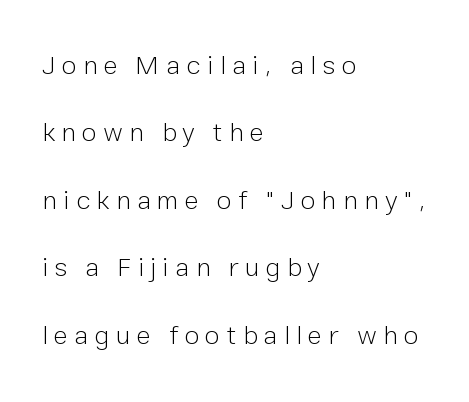
The rag falls on the right side of this text block. Nope, not italic — everything's standing straight. Quick note: underline off. Spacing between characters has been opened up far beyond the box default. Compared with a typical body face, this is equally light or lighter still. Whoever set this chose breathing room over compactness in the vertical rhythm.
